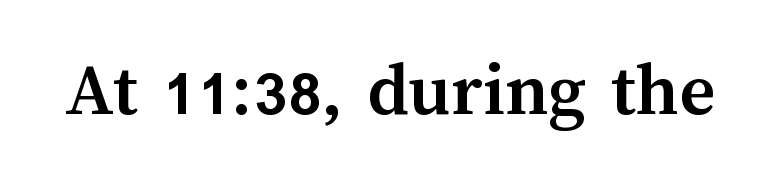
Summary of weight: heavy, a full bold. This is the regular roman posture of the typeface. Is the letter spacing exaggerated? No — it looks like the ordinary default. Underlining? Definitely not there. These lines are rendered in a variable-pitch font.
